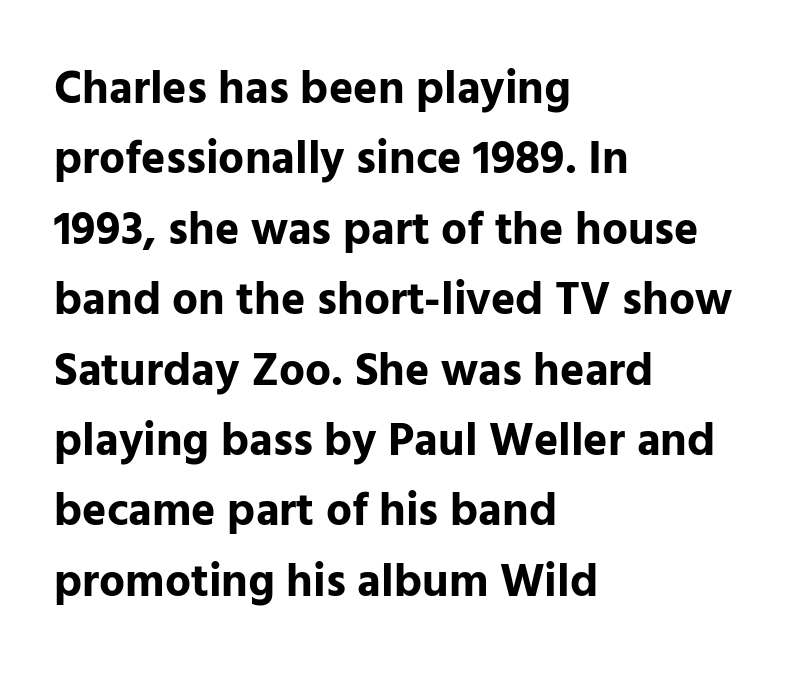
Q: Is the text bold? A: Yes.
Q: Is the text italic (slanted)? A: No, it is upright.
Q: Is the typeface a serif or a sans-serif typeface? A: Sans-serif.
Q: Is the text underlined? A: No.
Q: How is the paragraph aligned? A: Left-aligned.
Q: Is the spacing between letters normal or unusually wide? A: Normal.
Q: Is the spacing between lines tight, normal or loose? A: Normal.
Q: Width (condensed, normal, or wide)? A: Normal.
Q: Stroke contrast? A: Low.
Q: x-height? A: Medium.
Q: Monospaced? A: No.
